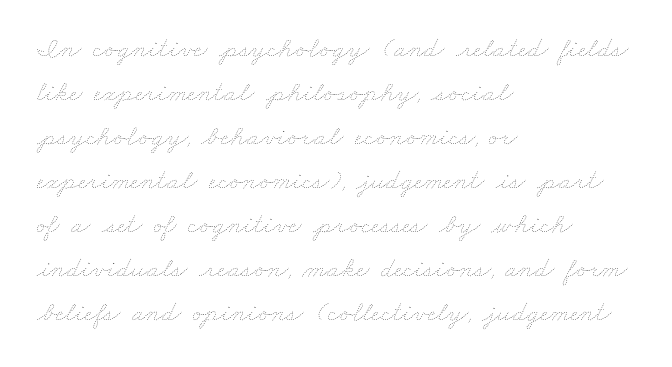
{"bold": "no", "weight": "thin", "width": "wide", "stroke_contrast": "low", "x_height": "small", "monospaced": "no", "underline": "no", "align": "left", "line_spacing": "normal", "line_spacing_ratio": 1.57, "letter_spacing": "normal", "letter_spacing_em": 0.0, "glyph_px": 28}
